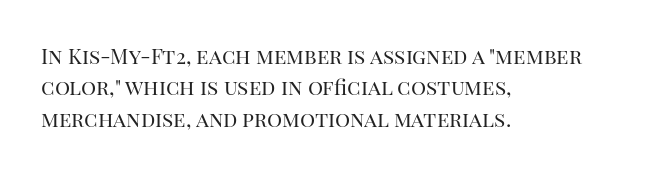
Q: Is the text bold? A: No.
Q: Is the text italic (slanted)? A: No, it is upright.
Q: Is the text underlined? A: No.
Q: How is the paragraph aligned? A: Left-aligned.
Q: Is the spacing between letters normal or unusually wide? A: Normal.
Q: Is the spacing between lines tight, normal or loose? A: Normal.
